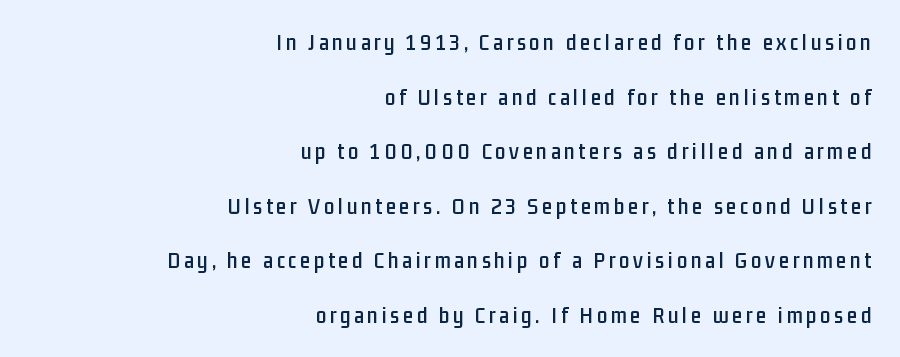
{"italic": "no", "underline": "no", "align": "right", "line_spacing": "loose", "line_spacing_ratio": 2.37, "glyph_px": 23}
